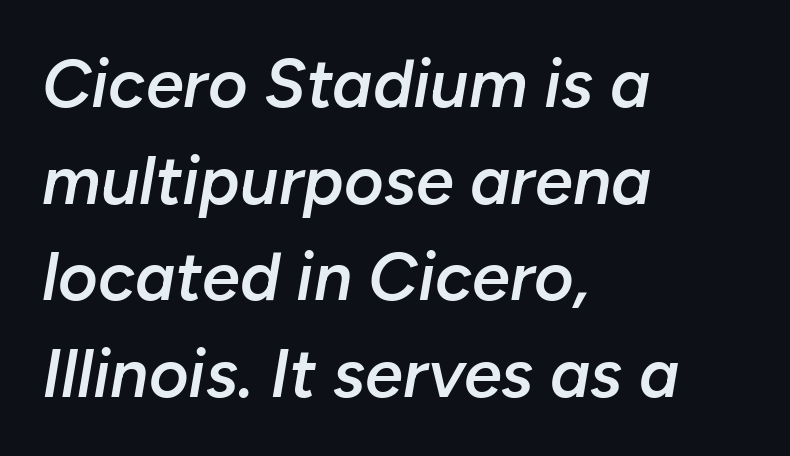
{"italic": "yes", "lean": "right", "slant_degrees": 10, "bold": "semi", "weight": "semibold", "width": "normal", "stroke_contrast": "low", "x_height": "medium", "monospaced": "no", "underline": "no", "align": "left", "line_spacing": "normal", "line_spacing_ratio": 1.42, "letter_spacing": "normal", "letter_spacing_em": 0.0, "glyph_px": 68}
